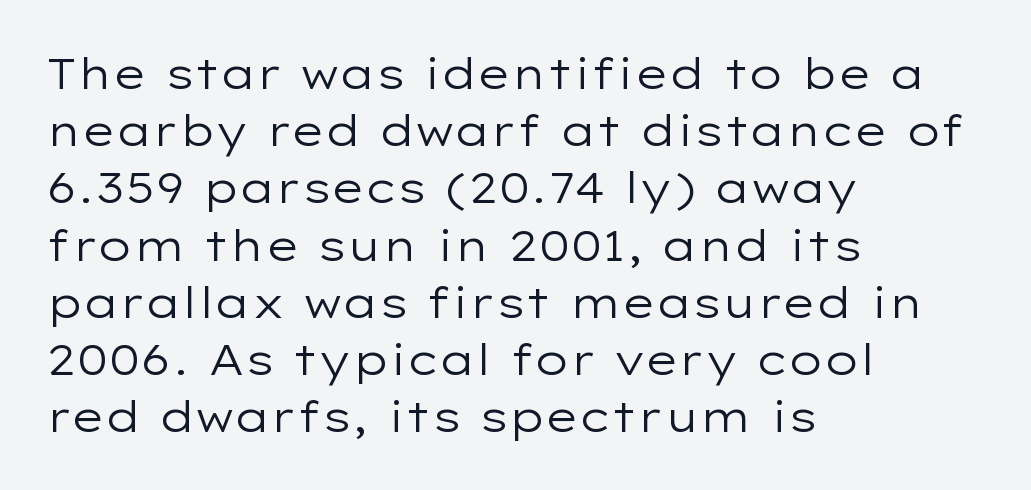
The image shows 43 px regular-weight, wide sans-serif type, upright; set left-aligned, normal line spacing (1.33x), normal letter spacing, not underlined; low stroke contrast and a medium x-height.
